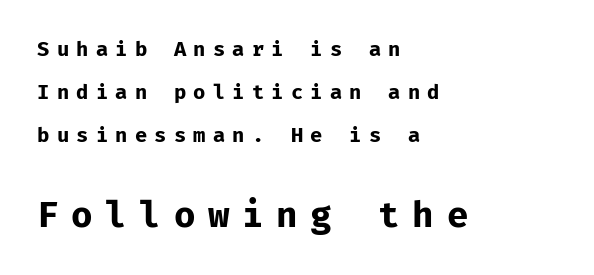
The image shows 35 px bold sans-serif type, upright; set left-aligned, loose line spacing (2.15x), unusually wide letter spacing (+0.36 em), not underlined; the second (bottom) block is 1.75x larger; low stroke contrast and a medium x-height.
